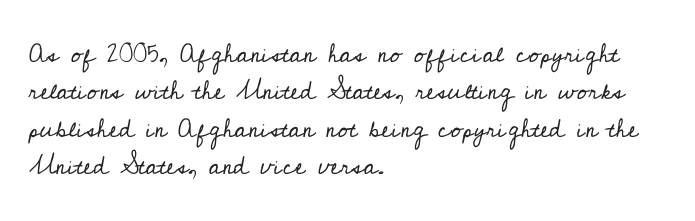
Q: Is the text bold? A: No.
Q: Is the text italic (slanted)? A: Yes.
Q: Is the text underlined? A: No.
Q: How is the paragraph aligned? A: Left-aligned.
Q: Is the spacing between letters normal or unusually wide? A: Normal.
Q: Is the spacing between lines tight, normal or loose? A: Normal.
